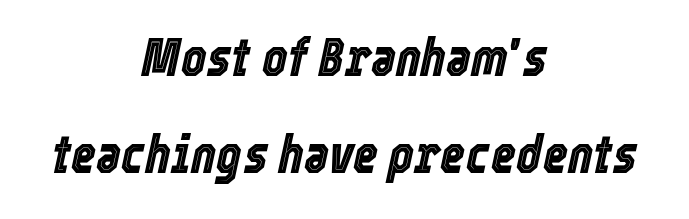
{"italic": "yes", "lean": "right", "slant_degrees": 12, "width": "condensed", "x_height": "medium", "monospaced": "no", "underline": "no", "align": "center", "line_spacing_ratio": 1.79, "letter_spacing": "normal", "letter_spacing_em": 0.0, "glyph_px": 54}
